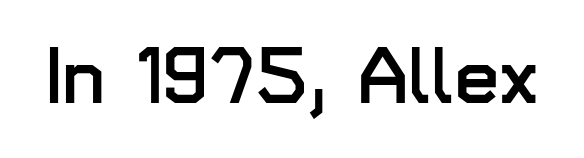
Q: Is the text italic (slanted)? A: No, it is upright.
Q: Is the typeface a serif or a sans-serif typeface? A: Sans-serif.
Q: Is the text underlined? A: No.
Q: Is the spacing between letters normal or unusually wide? A: Normal.
Q: Width (condensed, normal, or wide)? A: Normal.
Q: Stroke contrast? A: Low.
Q: x-height? A: Medium.
Q: Monospaced? A: No.
